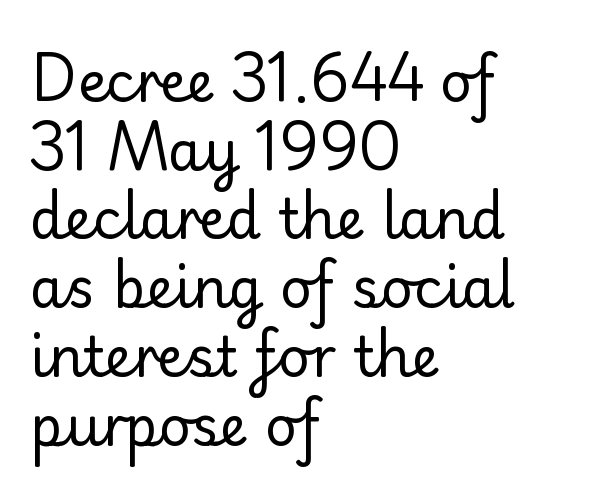
The space beneath each line is pristine and unruled. You could not count columns in this text — the font is proportionally spaced. No italicization has been applied; the sample stays upright. Does the leading feel generous? No, just average. Alignment: flush left.
